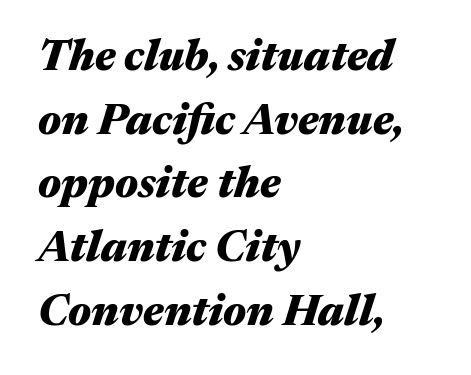
{"italic": "yes", "lean": "right", "slant_degrees": 17, "bold": "yes", "weight": "heavy", "width": "wide", "stroke_contrast": "medium", "x_height": "medium", "monospaced": "no", "underline": "no", "align": "left", "line_spacing": "normal", "line_spacing_ratio": 1.48, "letter_spacing": "normal", "letter_spacing_em": 0.0, "glyph_px": 43}
